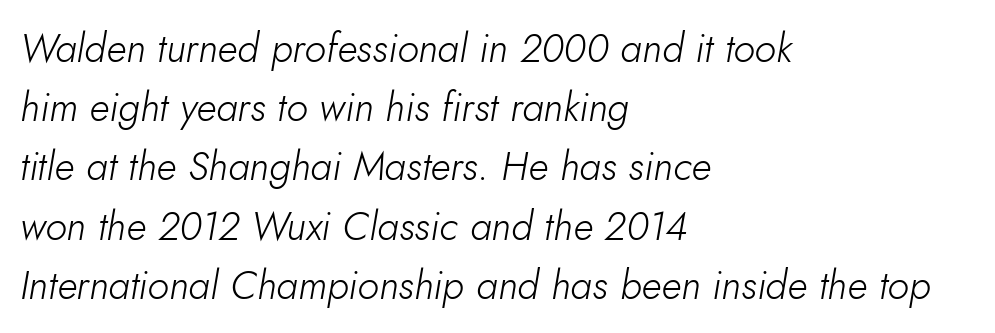
{"italic": "yes", "lean": "right", "slant_degrees": 10, "bold": "no", "weight": "light", "width": "normal", "stroke_contrast": "low", "x_height": "small", "monospaced": "no", "underline": "no", "align": "left", "line_spacing": "normal", "line_spacing_ratio": 1.48, "letter_spacing": "normal", "letter_spacing_em": 0.0, "glyph_px": 40}
